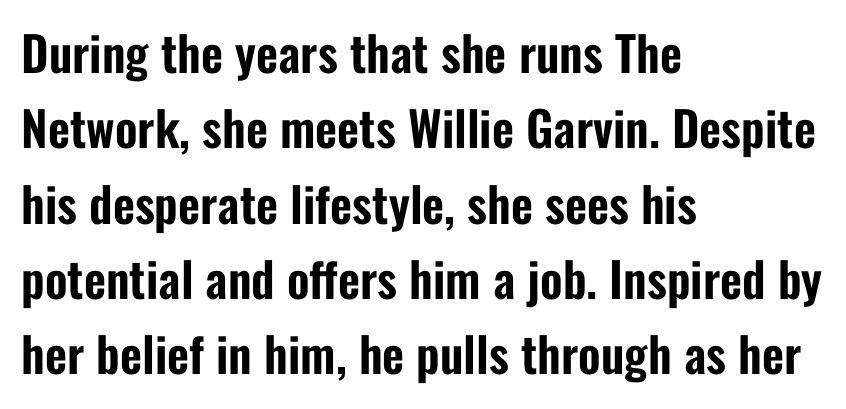
The image shows 48 px condensed sans-serif type, upright; set left-aligned, normal line spacing (1.57x), normal letter spacing, not underlined; low stroke contrast and a medium x-height.
